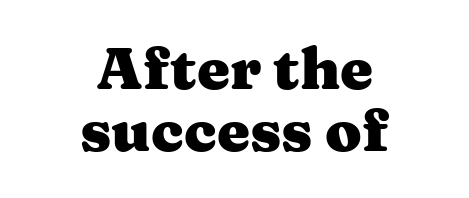
Q: Is the text bold? A: Yes.
Q: Is the text italic (slanted)? A: No, it is upright.
Q: Is the typeface a serif or a sans-serif typeface? A: Serif.
Q: Is the text underlined? A: No.
Q: How is the paragraph aligned? A: Centered.
Q: Is the spacing between letters normal or unusually wide? A: Normal.
Q: Is the spacing between lines tight, normal or loose? A: Tight.
Q: Width (condensed, normal, or wide)? A: Wide.
Q: Stroke contrast? A: Medium.
Q: x-height? A: Medium.
Q: Monospaced? A: No.
